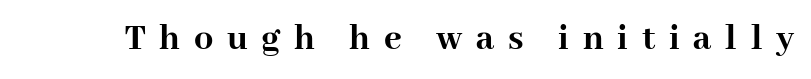
Q: Is the text bold? A: Yes.
Q: Is the text italic (slanted)? A: No, it is upright.
Q: Is the typeface a serif or a sans-serif typeface? A: Serif.
Q: Is the text underlined? A: No.
Q: Is the spacing between letters normal or unusually wide? A: Unusually wide.
Q: Width (condensed, normal, or wide)? A: Normal.
Q: Stroke contrast? A: High.
Q: x-height? A: Medium.
Q: Monospaced? A: No.
